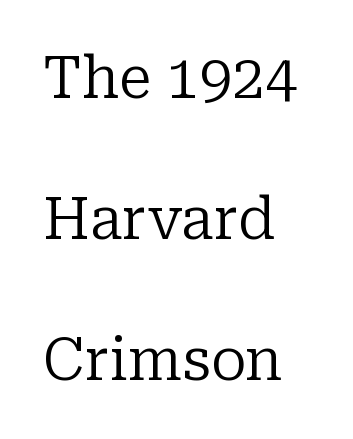
Character widths vary here, with narrow letters taking less room than wide ones. Posture: vertical. This rendering leaves character spacing at its baseline value. The face looks like a standard text weight, possibly lighter.
